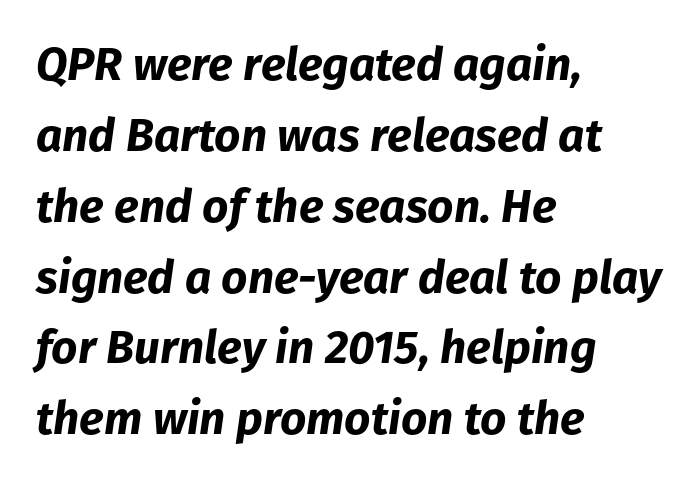
Where is the straight margin? On the left. The typography opts for an oblique posture over an upright one. Decoration check: the copy has no underline. Whoever set this chose a conventional vertical rhythm. Look at the tracking — it's just the regular setting, nothing added. The letters advance in unequal steps, a hallmark of proportional type.
